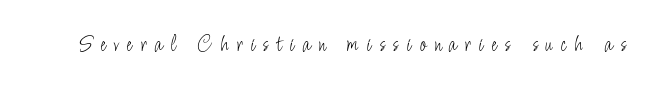
On a weight scale, this lands at 450 or below. The baseline area is clear. Here the glyphs are tracked loosely, breaking word shapes into spaced letters.
